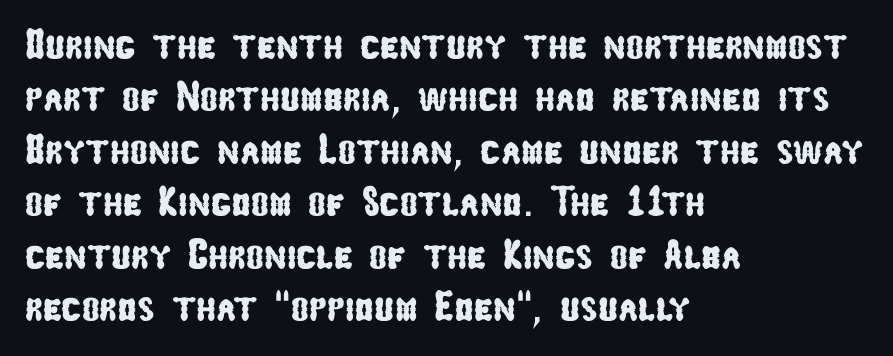
The image shows 42 px condensed sans-serif type; set left-aligned, normal line spacing (1.25x), normal letter spacing, not underlined; low stroke contrast and a medium x-height.
